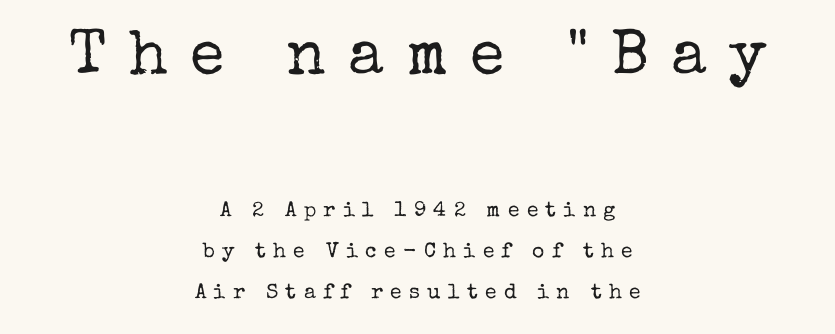
Q: Is the text bold? A: No.
Q: Is the text italic (slanted)? A: No, it is upright.
Q: Is the typeface a serif or a sans-serif typeface? A: Serif.
Q: Is the text underlined? A: No.
Q: How is the paragraph aligned? A: Centered.
Q: Is the spacing between letters normal or unusually wide? A: Unusually wide.
Q: Is the spacing between lines tight, normal or loose? A: Loose.
Q: Which block of text is set in a larger size, the first (top) or the second (bottom)? A: The first (top) one.
Q: Width (condensed, normal, or wide)? A: Normal.
Q: Stroke contrast? A: Low.
Q: x-height? A: Medium.
Q: Monospaced? A: No.
